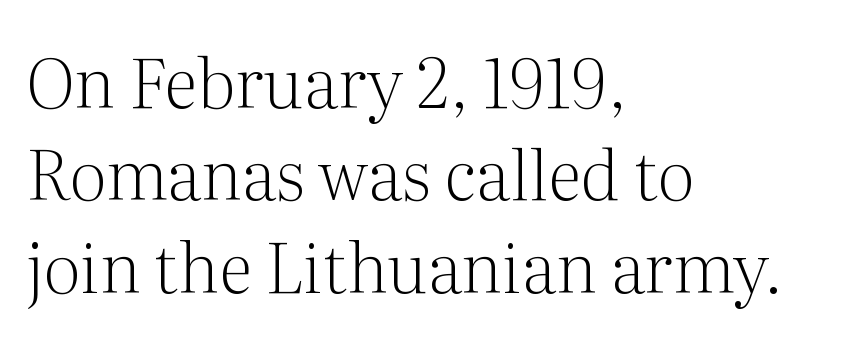
Q: Is the text bold? A: No.
Q: Is the text italic (slanted)? A: No, it is upright.
Q: Is the typeface a serif or a sans-serif typeface? A: Serif.
Q: Is the text underlined? A: No.
Q: How is the paragraph aligned? A: Left-aligned.
Q: Is the spacing between letters normal or unusually wide? A: Normal.
Q: Is the spacing between lines tight, normal or loose? A: Normal.
Q: Width (condensed, normal, or wide)? A: Normal.
Q: Stroke contrast? A: Medium.
Q: x-height? A: Medium.
Q: Monospaced? A: No.
